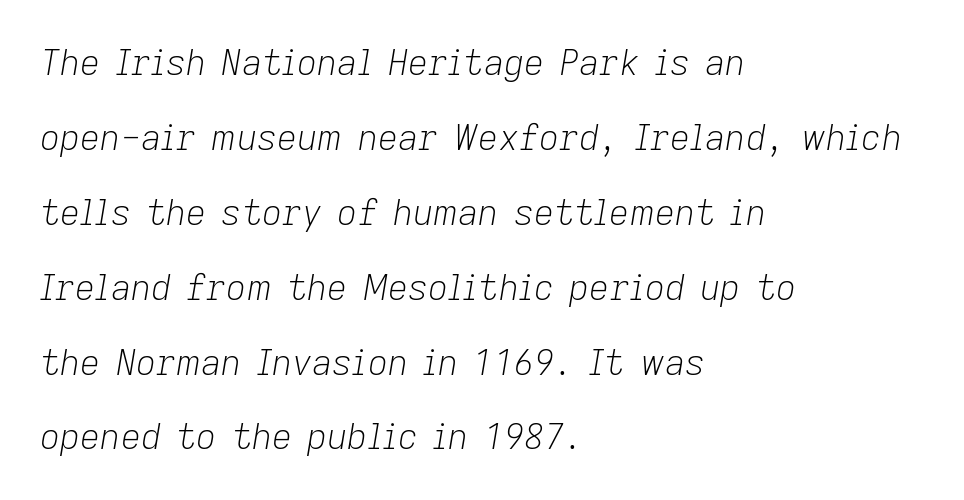
Each word holds together tightly as a unit, with standard inter-letter gaps. The string is rendered with underlining switched off. This sample has the flowing, uneven cadence of proportional lettering. This rendering uses left alignment, leaving the right contour irregular.
